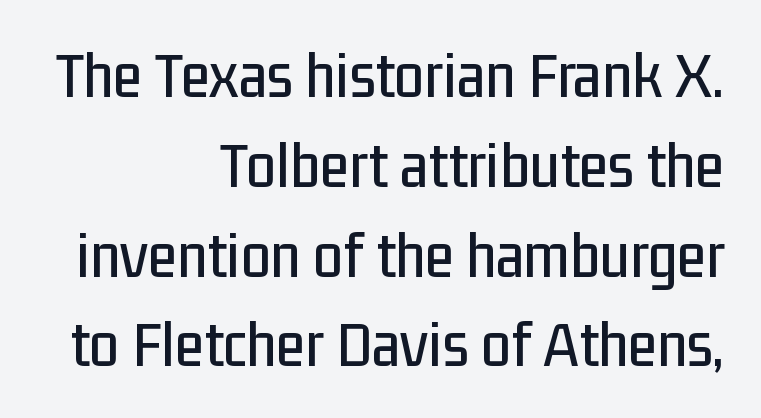
The image shows 67 px condensed sans-serif type, upright; set right-aligned, normal line spacing (1.34x), normal letter spacing, not underlined; low stroke contrast and a medium x-height.
